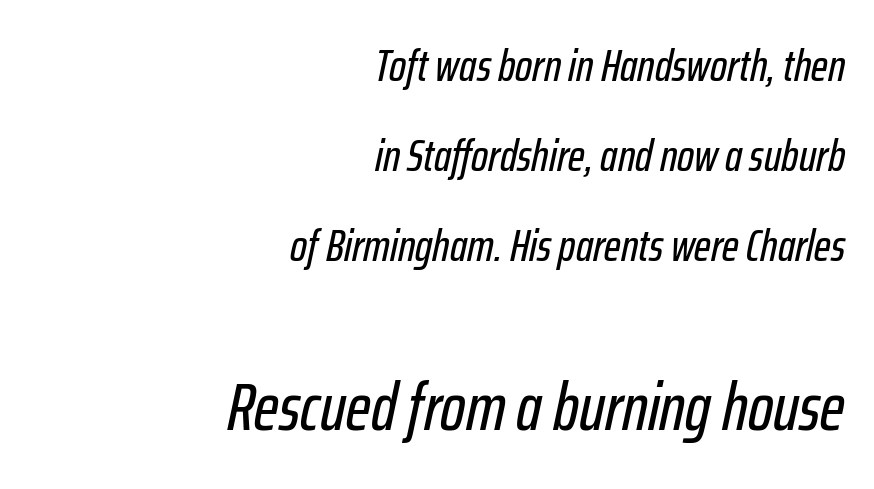
Tracking here is standard; glyphs follow each other at the usual distance. Think of a printed novel: that variable character pitch is what you see here. Leading: increased. The words here are not underlined.
